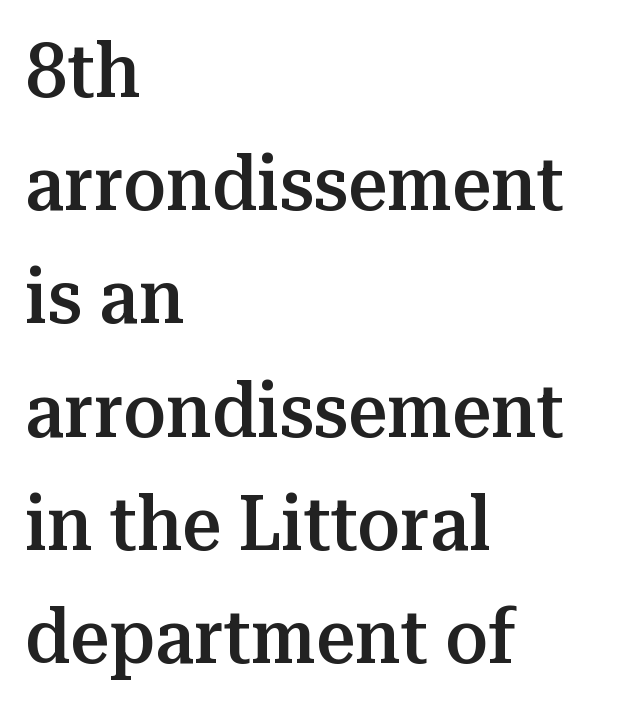
The image shows 77 px semibold serif type, upright; set left-aligned, normal line spacing (1.47x), normal letter spacing, not underlined; medium stroke contrast and a medium x-height.
